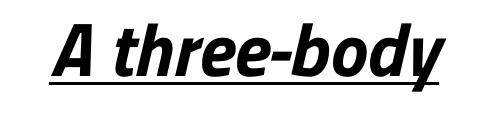
Q: Is the text bold? A: Yes.
Q: Is the typeface a serif or a sans-serif typeface? A: Sans-serif.
Q: Is the text underlined? A: Yes.
Q: Is the spacing between letters normal or unusually wide? A: Normal.
Q: Width (condensed, normal, or wide)? A: Normal.
Q: Stroke contrast? A: Low.
Q: x-height? A: Medium.
Q: Monospaced? A: No.
